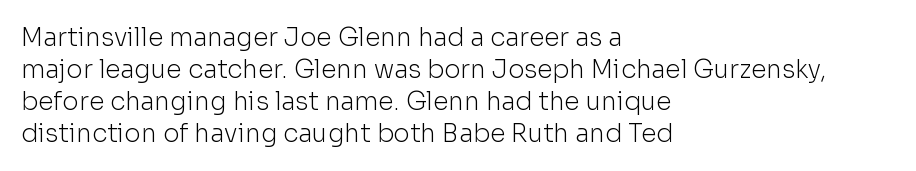
Glance below the letters and you will spot only blank space. The weight tops out at a normal text grade. Teacher's note: observe the even left margin — that is flush-left alignment. Interline gaps are of average width in this sample. In terms of posture, this sample is upright.
